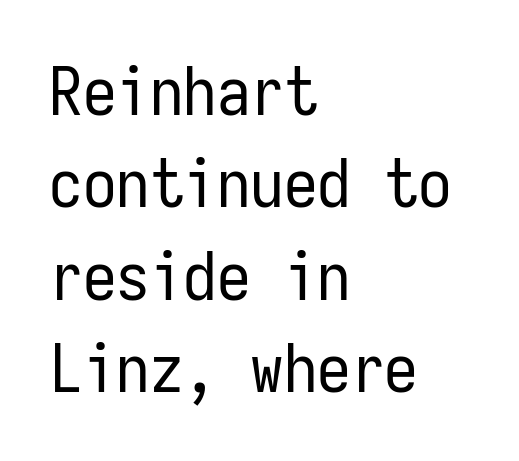
The image shows 67 px regular-weight, condensed sans-serif type, upright, monospaced; set left-aligned, normal line spacing (1.38x), normal letter spacing, not underlined; low stroke contrast and a medium x-height.
